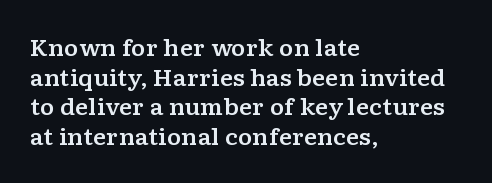
Q: Is the text italic (slanted)? A: No, it is upright.
Q: Is the text underlined? A: No.
Q: How is the paragraph aligned? A: Left-aligned.
Q: Is the spacing between letters normal or unusually wide? A: Normal.
Q: Is the spacing between lines tight, normal or loose? A: Normal.
